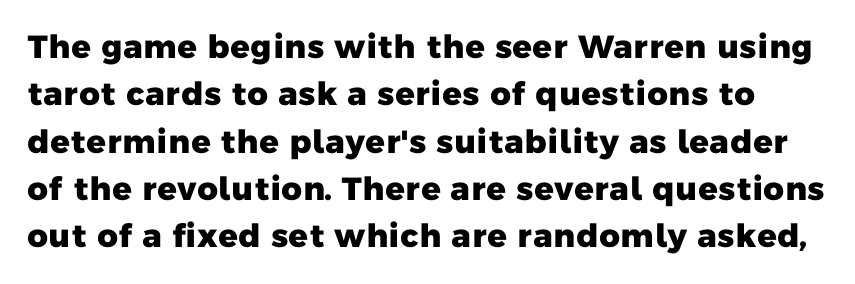
Q: Is the text bold? A: Yes.
Q: Is the typeface a serif or a sans-serif typeface? A: Sans-serif.
Q: Is the text underlined? A: No.
Q: Is the spacing between letters normal or unusually wide? A: Normal.
Q: Is the spacing between lines tight, normal or loose? A: Normal.
Q: Width (condensed, normal, or wide)? A: Normal.
Q: Stroke contrast? A: Low.
Q: x-height? A: Medium.
Q: Monospaced? A: No.
